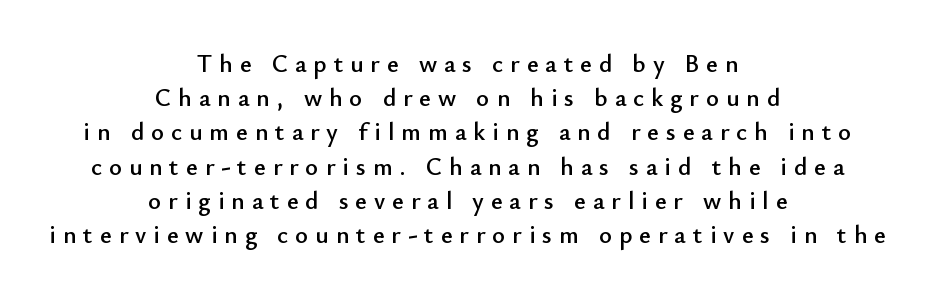
The type sits square on the baseline with zero lean. In terms of leading, this rendering sits right in the middle. Words float on clear page, feet unadorned. These lines are centered, leaving both edges ragged.
